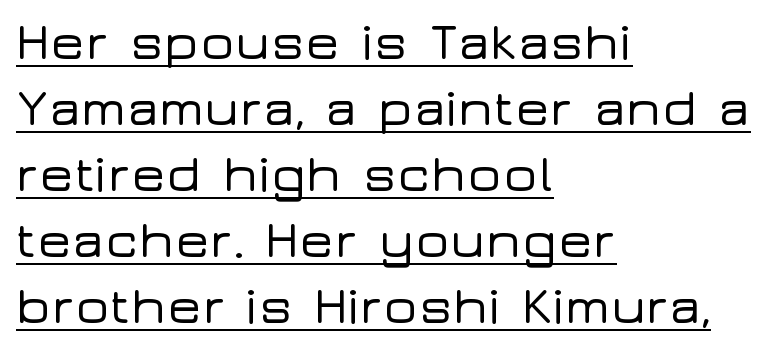
The typography opts for an upright posture over an oblique one. Underlined type. Spacing between characters is what you'd get straight out of the box. Varying glyph widths throughout — classic text-font behaviour.
